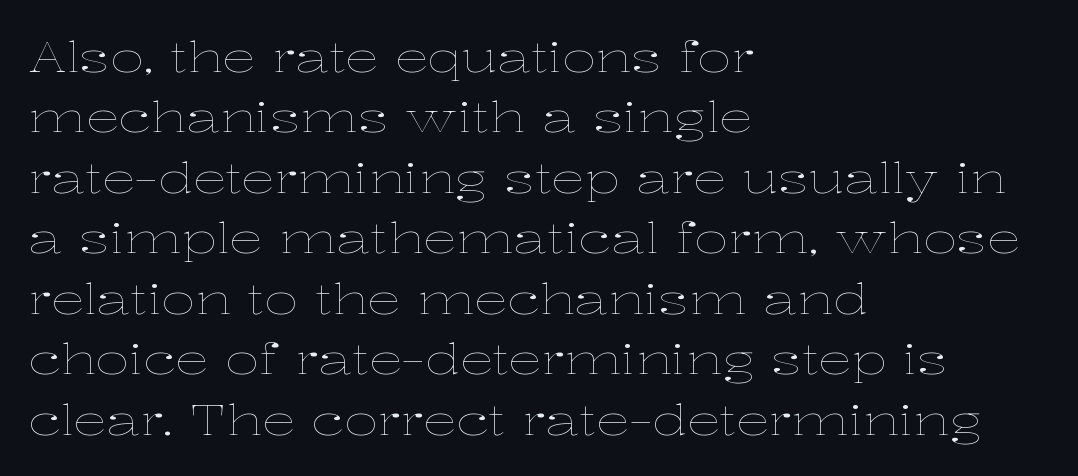
Q: Is the text bold? A: No.
Q: Is the text italic (slanted)? A: No, it is upright.
Q: Is the text underlined? A: No.
Q: How is the paragraph aligned? A: Left-aligned.
Q: Is the spacing between letters normal or unusually wide? A: Normal.
Q: Is the spacing between lines tight, normal or loose? A: Normal.
Q: Width (condensed, normal, or wide)? A: Wide.
Q: Stroke contrast? A: Low.
Q: x-height? A: Medium.
Q: Monospaced? A: No.
